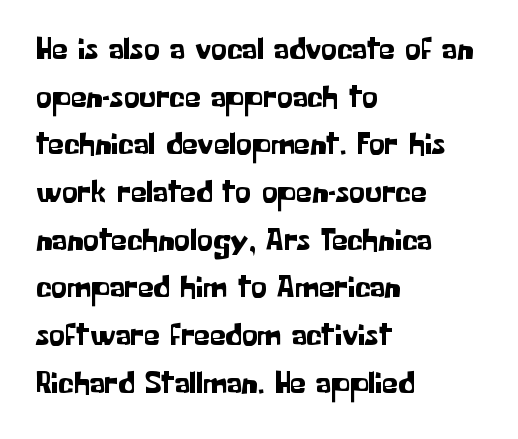
Q: Is the text italic (slanted)? A: No, it is upright.
Q: Is the typeface a serif or a sans-serif typeface? A: Sans-serif.
Q: Is the text underlined? A: No.
Q: How is the paragraph aligned? A: Left-aligned.
Q: Is the spacing between letters normal or unusually wide? A: Normal.
Q: Is the spacing between lines tight, normal or loose? A: Normal.
Q: Width (condensed, normal, or wide)? A: Normal.
Q: Stroke contrast? A: Low.
Q: x-height? A: Medium.
Q: Monospaced? A: No.
